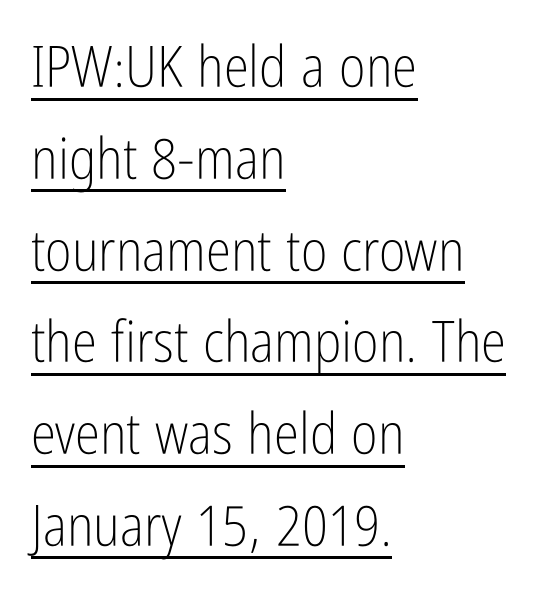
Q: Is the text bold? A: No.
Q: Is the text italic (slanted)? A: No, it is upright.
Q: Is the typeface a serif or a sans-serif typeface? A: Sans-serif.
Q: Is the text underlined? A: Yes.
Q: How is the paragraph aligned? A: Left-aligned.
Q: Is the spacing between letters normal or unusually wide? A: Normal.
Q: Is the spacing between lines tight, normal or loose? A: Normal.
Q: Width (condensed, normal, or wide)? A: Condensed.
Q: Stroke contrast? A: Low.
Q: x-height? A: Medium.
Q: Monospaced? A: No.
